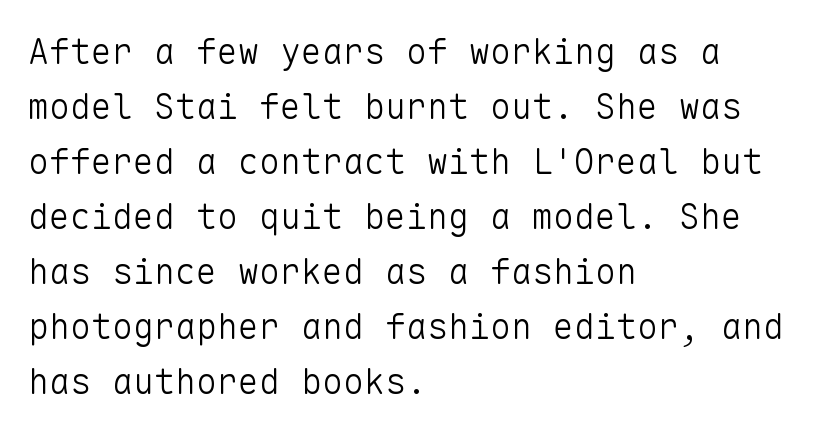
The image shows 35 px light sans-serif type, upright, monospaced; set left-aligned, normal line spacing (1.57x), normal letter spacing, not underlined; low stroke contrast and a medium x-height.
